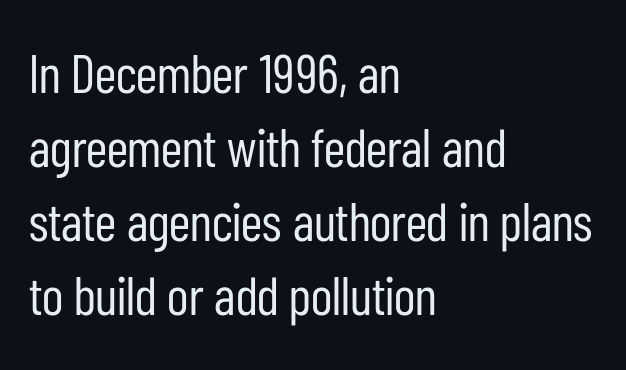
Q: Is the text bold? A: No.
Q: Is the text italic (slanted)? A: No, it is upright.
Q: Is the typeface a serif or a sans-serif typeface? A: Sans-serif.
Q: Is the text underlined? A: No.
Q: How is the paragraph aligned? A: Left-aligned.
Q: Is the spacing between letters normal or unusually wide? A: Normal.
Q: Is the spacing between lines tight, normal or loose? A: Normal.
Q: Width (condensed, normal, or wide)? A: Condensed.
Q: Stroke contrast? A: Low.
Q: x-height? A: Medium.
Q: Monospaced? A: No.
